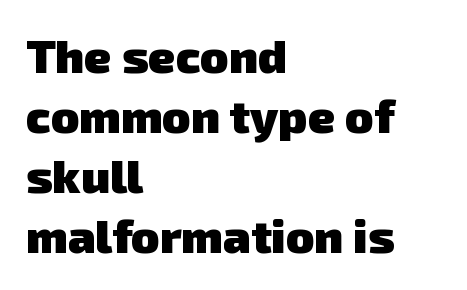
{"serif": "no", "bold": "yes", "weight": "heavy", "width": "normal", "stroke_contrast": "low", "x_height": "medium", "monospaced": "no", "underline": "no", "align": "left", "line_spacing": "normal", "line_spacing_ratio": 1.28, "letter_spacing": "normal", "letter_spacing_em": 0.0, "glyph_px": 47}
